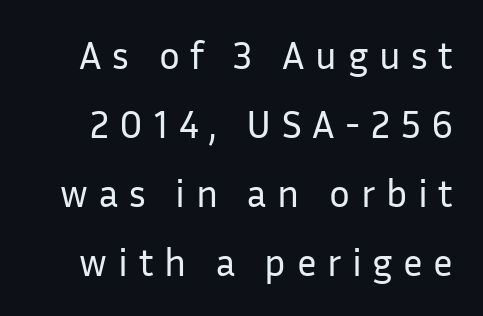
The tracking reads as deliberately expanded to a designer's eye. This is the regular roman posture of the typeface. Is this a fixed-width face? No — the glyphs have proportional, varying widths. The weight tops out at a normal text grade.
